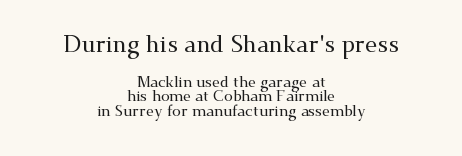
Q: Is the text italic (slanted)? A: No, it is upright.
Q: Is the text underlined? A: No.
Q: How is the paragraph aligned? A: Centered.
Q: Is the spacing between letters normal or unusually wide? A: Normal.
Q: Is the spacing between lines tight, normal or loose? A: Tight.
Q: Which block of text is set in a larger size, the first (top) or the second (bottom)? A: The first (top) one.
